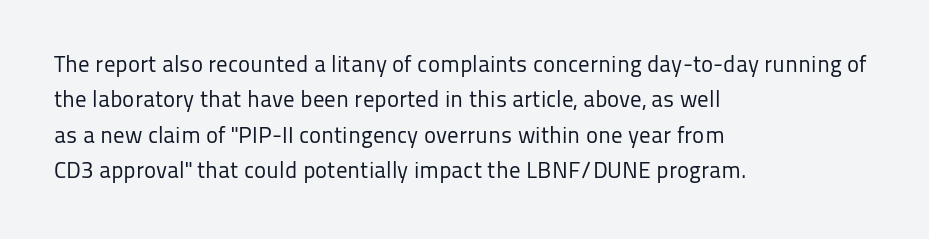
The face looks like a standard text weight, possibly lighter. Vertical strokes here are truly vertical. These lines keep a tight, regular rhythm from letter to letter. Leading matches the norm, producing a regular column. Left-aligned paragraph, ragged on the right. The space directly below the letters is spotless.
